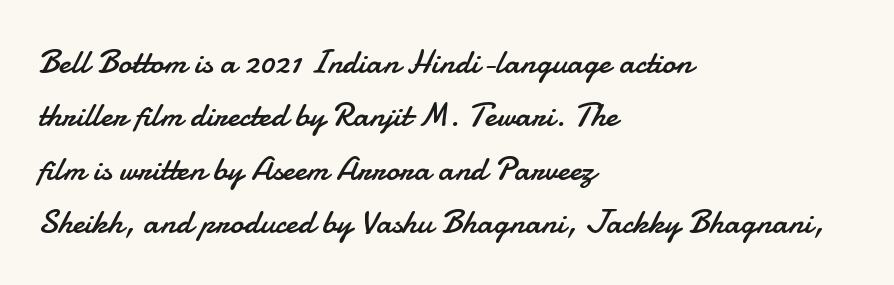
Students, note that the glyphs here touch the page at normal intervals. Each letter's strokes conclude bluntly, with no projecting serifs. The rows are spaced the way most documents space them. Is this a heavy cut? Hardly; it is regular or lighter.
